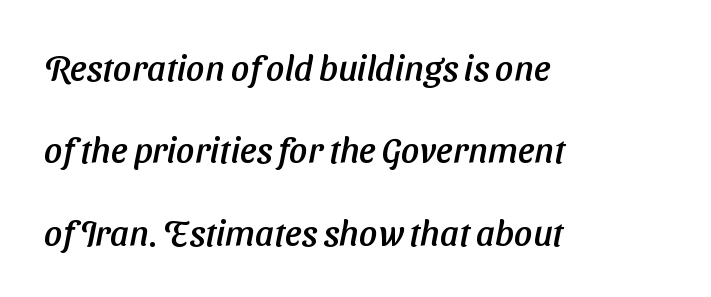
What kind of face is this? One without serifs — a sans. A typesetter would call this proportional, since set widths differ per character. Unmarked baselines from the first word to the last. You could fit nearly another row in the gap between these rows. Casual observation: everything's shoved over to the left.
